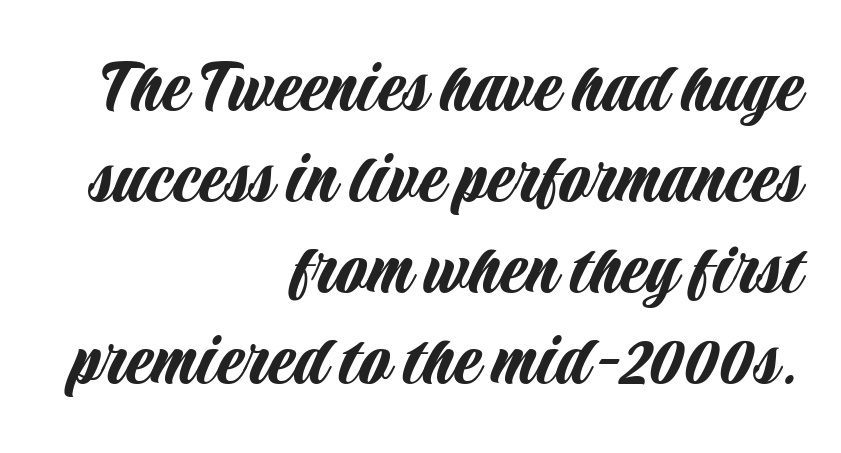
Observe the absence of serifs on each vertical stroke in this sample. The rendering uses a small line-height, squeezing the rows. Horizontal alignment here is rightward, an uncommon choice for prose. Glyph-to-glyph distance matches everyday printed text. Only glyphs here, with clear space below each row.
